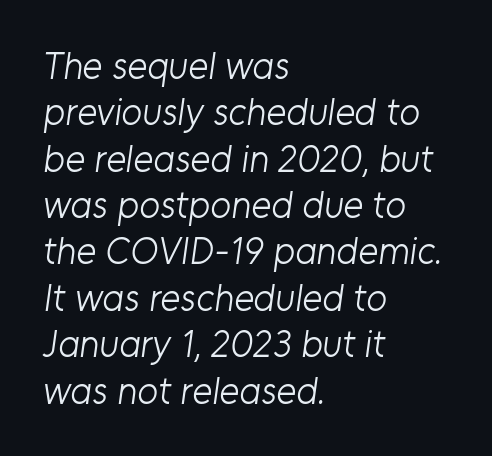
The image shows 38 px light sans-serif type; set left-aligned, line spacing 1.22x, normal letter spacing, not underlined; low stroke contrast and a medium x-height.
